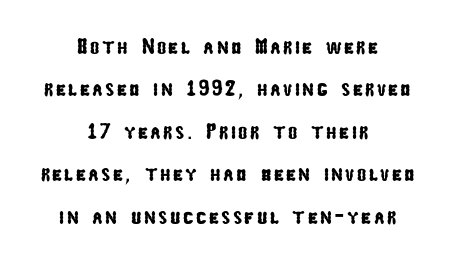
The image shows 22 px text type; set centered, loose line spacing (1.93x), not underlined.
